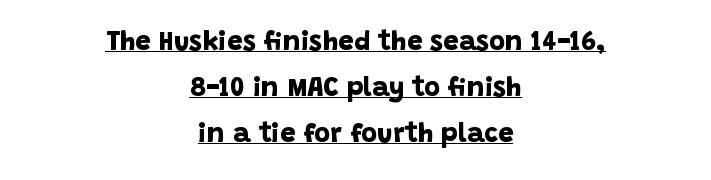
The passage shown stacks its lines at a standard gap. Honestly, the underline is the first thing you notice here. This sample is center-justified, so both line endings float freely. Look at the stroke-to-counter ratio: heavy, a bold. Tracking value appears to be zero — textbook default spacing.
